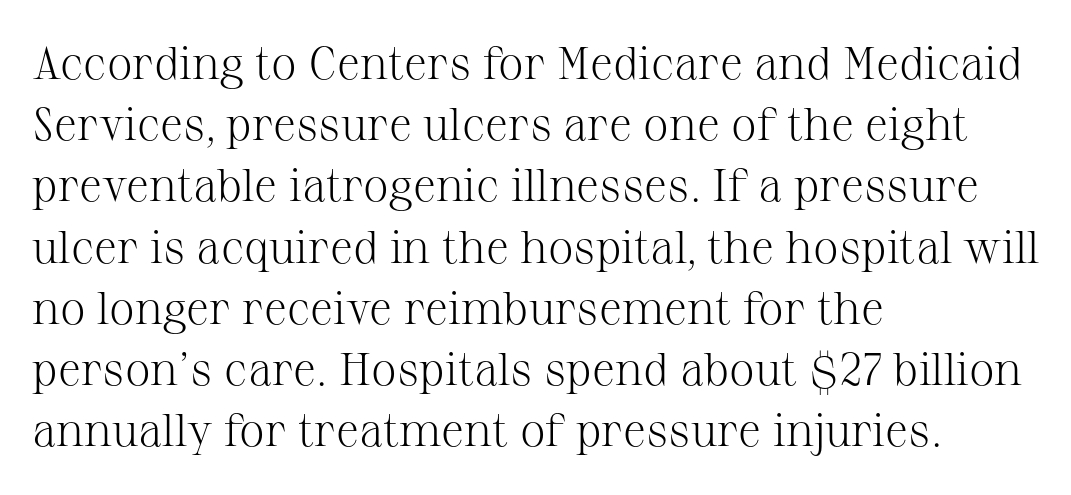
Ordinary non-slanted type is in use. Yep, those are serifs on the letters. The specimen omits any rule beneath the text block's lines. Character widths vary here, with narrow letters taking less room than wide ones. Visually the block forms a straight wall on the left and a jagged coastline on the right. The line-height multiplier appears to be the usual default.
